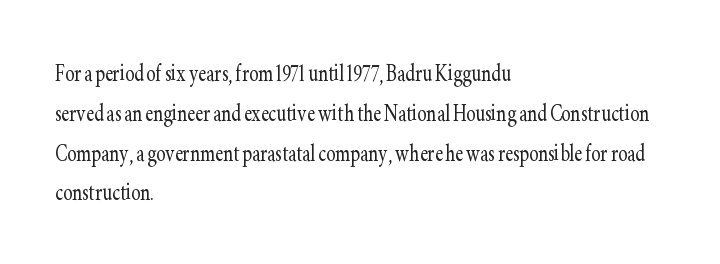
{"serif": "yes", "italic": "no", "bold": "no", "weight": "light", "width": "condensed", "stroke_contrast": "low", "x_height": "small", "monospaced": "no", "underline": "no", "align": "left", "line_spacing": "normal", "line_spacing_ratio": 1.42, "letter_spacing": "normal", "letter_spacing_em": 0.0, "glyph_px": 28}
